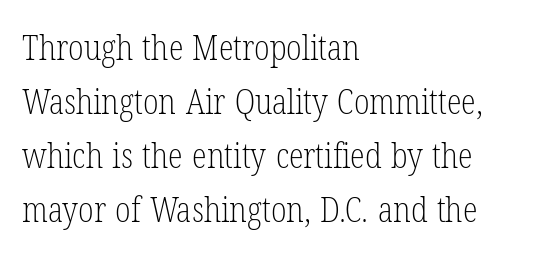
Q: Is the text bold? A: No.
Q: Is the text italic (slanted)? A: No, it is upright.
Q: Is the typeface a serif or a sans-serif typeface? A: Serif.
Q: Is the text underlined? A: No.
Q: How is the paragraph aligned? A: Left-aligned.
Q: Is the spacing between letters normal or unusually wide? A: Normal.
Q: Is the spacing between lines tight, normal or loose? A: Normal.
Q: Width (condensed, normal, or wide)? A: Condensed.
Q: Stroke contrast? A: Low.
Q: x-height? A: Medium.
Q: Monospaced? A: No.
